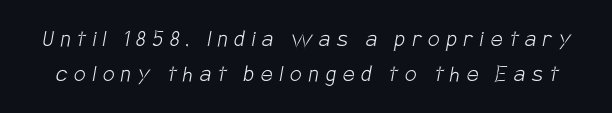
The strokes are not fattened; the text isn't bold. This sample keeps an unexceptional amount of space between lines. Type without underlining. Letter spacing: wide.
